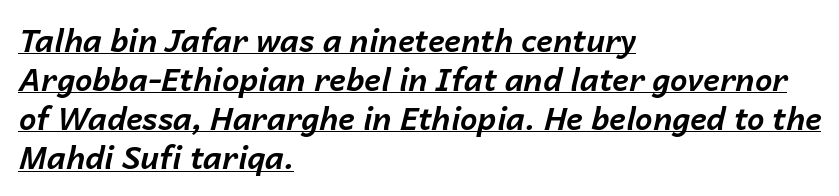
Q: Is the text bold? A: Yes.
Q: Is the text italic (slanted)? A: Yes, it leans right by about 14 degrees.
Q: Is the text underlined? A: Yes.
Q: How is the paragraph aligned? A: Left-aligned.
Q: Is the spacing between letters normal or unusually wide? A: Normal.
Q: Is the spacing between lines tight, normal or loose? A: Normal.
Q: Width (condensed, normal, or wide)? A: Normal.
Q: Stroke contrast? A: Low.
Q: x-height? A: Medium.
Q: Monospaced? A: No.
